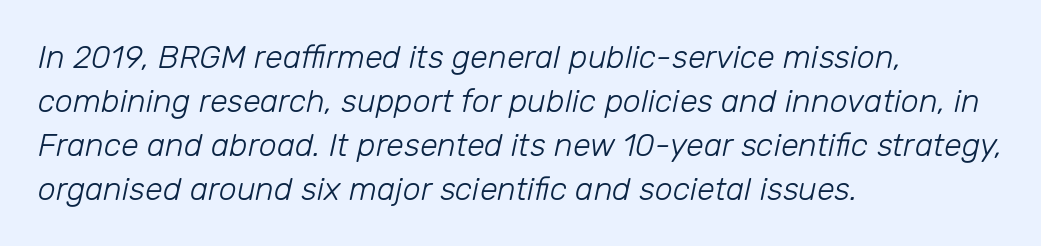
The image shows 32 px light type, italic (leaning right); set left-aligned, normal line spacing (1.37x), normal letter spacing, not underlined; low stroke contrast and a medium x-height.
